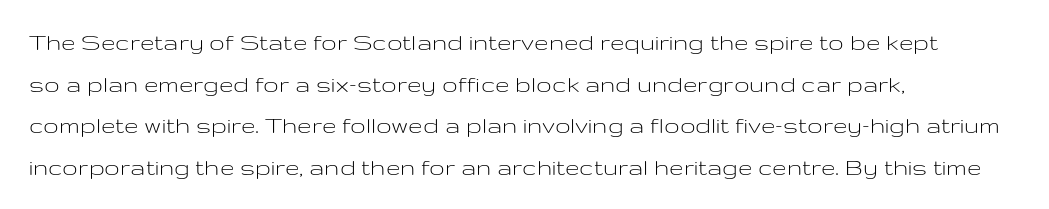
Rule under the text: the space is simply empty. One-word summary of the alignment: left. Stroke thickness stays within the range of a standard reading face or lighter. Rows of type keep a routine distance in the vertical direction. Ascenders rise straight up at ninety degrees. The tracking reads as untouched default to a designer's eye.
